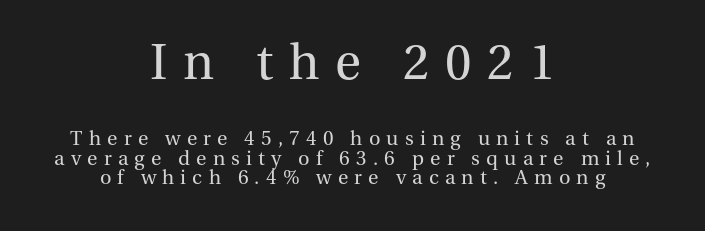
Q: Is the text bold? A: No.
Q: Is the text italic (slanted)? A: No, it is upright.
Q: Is the typeface a serif or a sans-serif typeface? A: Serif.
Q: Is the text underlined? A: No.
Q: How is the paragraph aligned? A: Centered.
Q: Is the spacing between letters normal or unusually wide? A: Unusually wide.
Q: Is the spacing between lines tight, normal or loose? A: Tight.
Q: Which block of text is set in a larger size, the first (top) or the second (bottom)? A: The first (top) one.
Q: Width (condensed, normal, or wide)? A: Normal.
Q: Stroke contrast? A: Medium.
Q: x-height? A: Medium.
Q: Monospaced? A: No.
